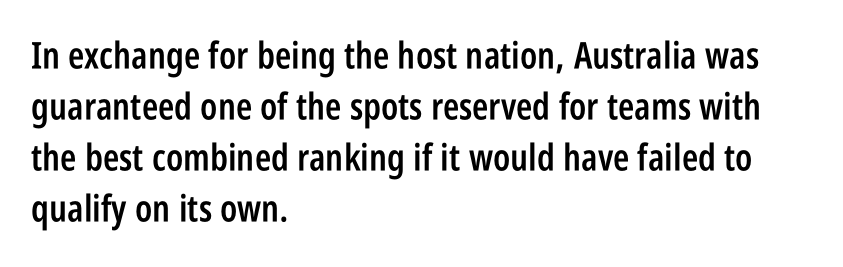
{"serif": "no", "italic": "no", "bold": "semi", "weight": "semibold", "width": "condensed", "stroke_contrast": "low", "x_height": "large", "monospaced": "no", "underline": "no", "align": "left", "line_spacing": "normal", "line_spacing_ratio": 1.38, "letter_spacing": "normal", "letter_spacing_em": 0.0, "glyph_px": 37}
